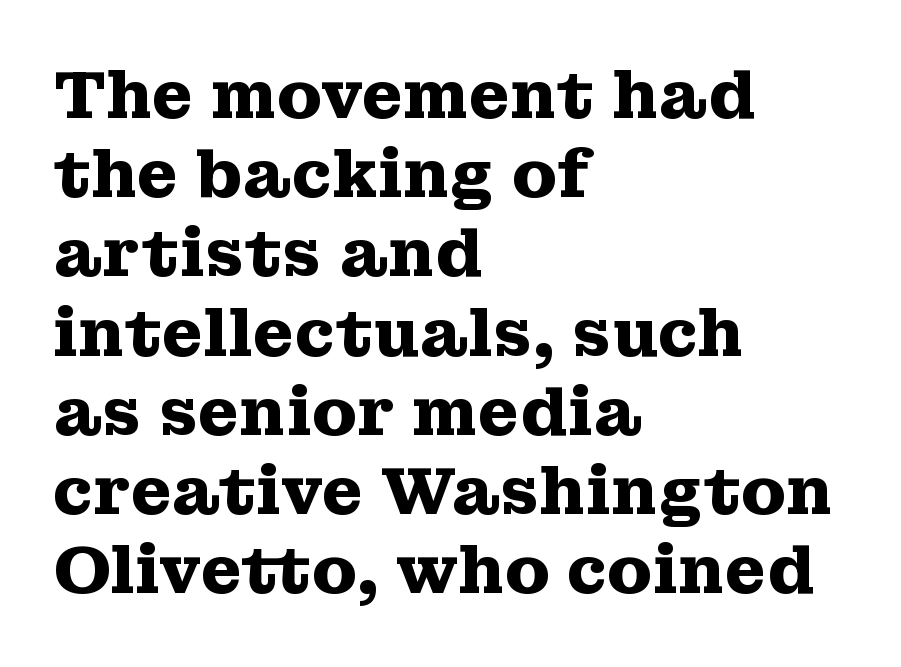
The type is set solid horizontally, with unmodified tracking. Notice how thick the strokes are: this is what a full bold looks like. The passage shown is typeset with a serif family. Looks like regular typesetting: each glyph gets only the width it needs. Rule under the text: the space is simply empty. The letters stand straight up with perfectly vertical stems.
